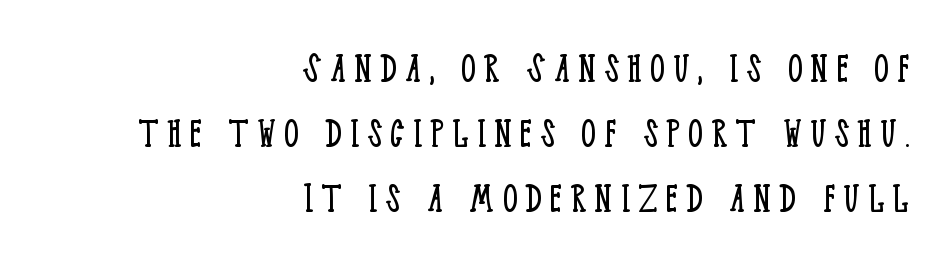
{"serif": "yes", "italic": "no", "bold": "no", "weight": "light", "width": "condensed", "stroke_contrast": "low", "x_height": "large", "monospaced": "no", "underline": "no", "align": "right", "line_spacing": "normal", "line_spacing_ratio": 1.41, "glyph_px": 46}
